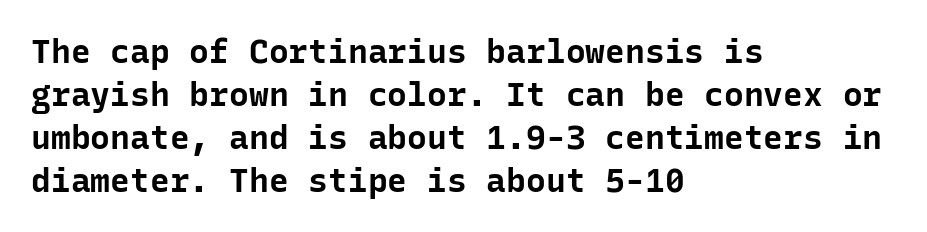
The image shows 33 px bold sans-serif type, upright, monospaced; set left-aligned, normal line spacing (1.3x), normal letter spacing, not underlined; low stroke contrast and a medium x-height.
